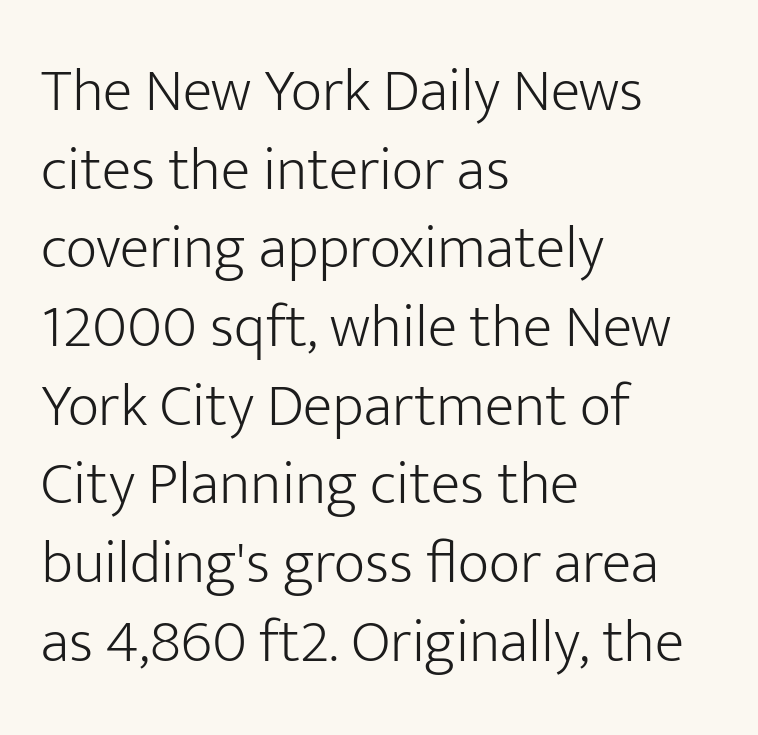
Q: Is the text bold? A: No.
Q: Is the text italic (slanted)? A: No, it is upright.
Q: Is the typeface a serif or a sans-serif typeface? A: Sans-serif.
Q: Is the text underlined? A: No.
Q: How is the paragraph aligned? A: Left-aligned.
Q: Is the spacing between letters normal or unusually wide? A: Normal.
Q: Is the spacing between lines tight, normal or loose? A: Normal.
Q: Width (condensed, normal, or wide)? A: Normal.
Q: Stroke contrast? A: Low.
Q: x-height? A: Medium.
Q: Monospaced? A: No.
